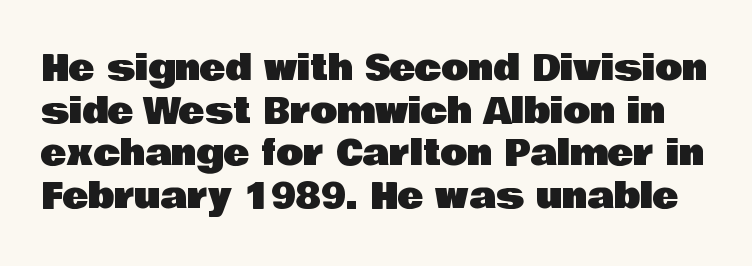
{"serif": "no", "italic": "no", "width": "normal", "stroke_contrast": "low", "x_height": "large", "monospaced": "no", "underline": "no", "line_spacing_ratio": 1.22, "letter_spacing": "normal", "letter_spacing_em": 0.0, "glyph_px": 35}
